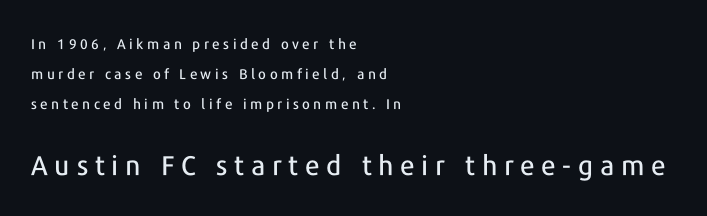
{"italic": "no", "underline": "no", "align": "left", "line_spacing": "loose", "line_spacing_ratio": 2.14, "letter_spacing": "wide", "letter_spacing_em": 0.25, "larger_block": "second", "size_ratio": 1.93, "glyph_px": 27}
